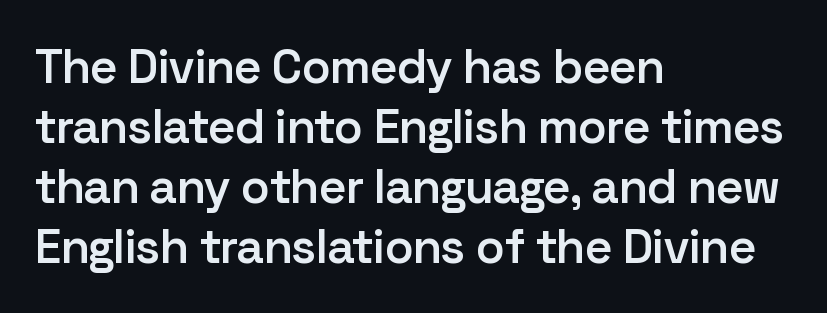
Type without underlining. Looks like regular typesetting: each glyph gets only the width it needs. This sample is left-justified, so line endings fall wherever the words run out. Quick note: interline space is typical.
